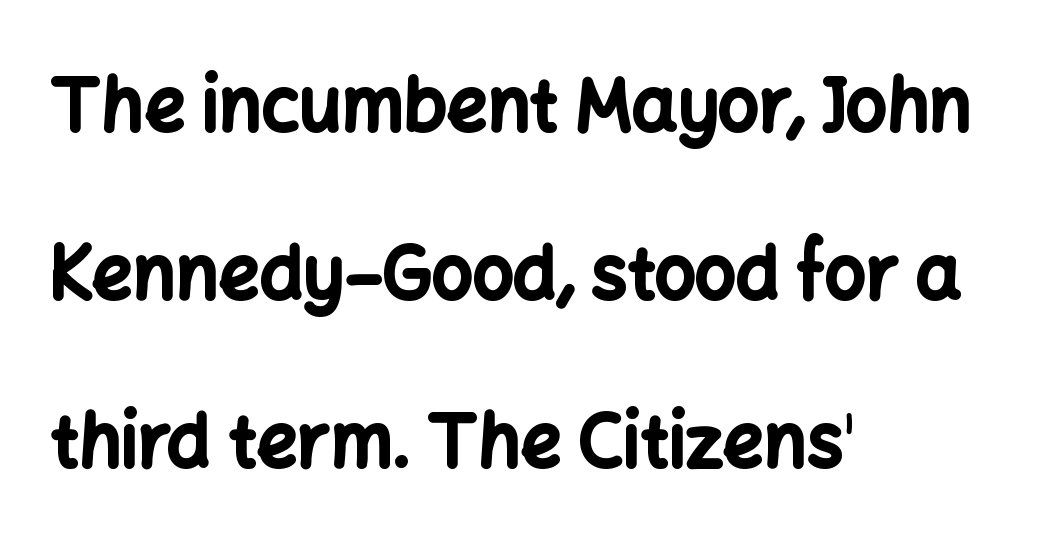
Q: Is the text bold? A: Yes.
Q: Is the text italic (slanted)? A: No, it is upright.
Q: Is the typeface a serif or a sans-serif typeface? A: Sans-serif.
Q: Is the text underlined? A: No.
Q: How is the paragraph aligned? A: Left-aligned.
Q: Is the spacing between letters normal or unusually wide? A: Normal.
Q: Is the spacing between lines tight, normal or loose? A: Loose.
Q: Width (condensed, normal, or wide)? A: Normal.
Q: Stroke contrast? A: Low.
Q: x-height? A: Medium.
Q: Monospaced? A: No.
